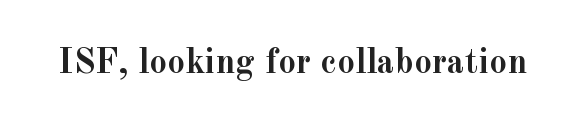
Set as a true bold cut, around the 700 mark. This rendering employs a face with finishing strokes, i.e., a serif. Unmarked baselines from the first word to the last. This rendering leaves character spacing at its baseline value. Posture: upright roman.
